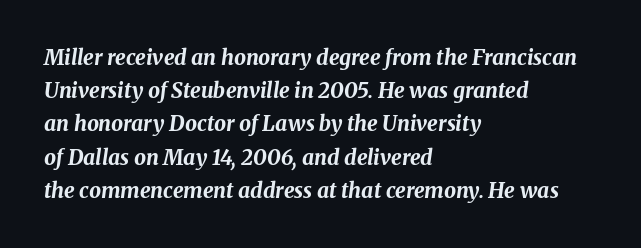
{"italic": "yes", "lean": "right", "slant_degrees": 8, "bold": "yes", "underline": "no", "align": "left", "line_spacing": "normal", "line_spacing_ratio": 1.58, "letter_spacing": "normal", "letter_spacing_em": 0.0, "glyph_px": 21}
